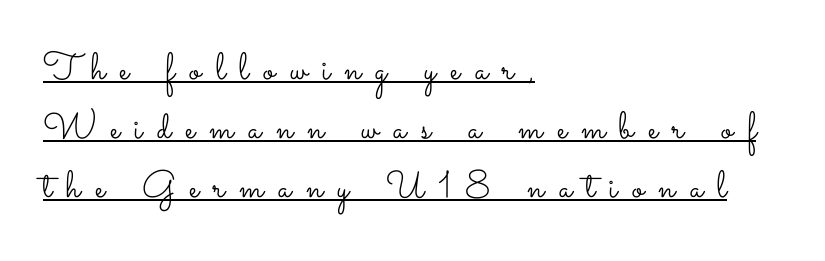
Q: Is the text bold? A: No.
Q: Is the text italic (slanted)? A: Yes.
Q: Is the text underlined? A: Yes.
Q: How is the paragraph aligned? A: Left-aligned.
Q: Is the spacing between letters normal or unusually wide? A: Unusually wide.
Q: Is the spacing between lines tight, normal or loose? A: Normal.
Q: Width (condensed, normal, or wide)? A: Wide.
Q: Stroke contrast? A: Low.
Q: x-height? A: Small.
Q: Monospaced? A: No.
